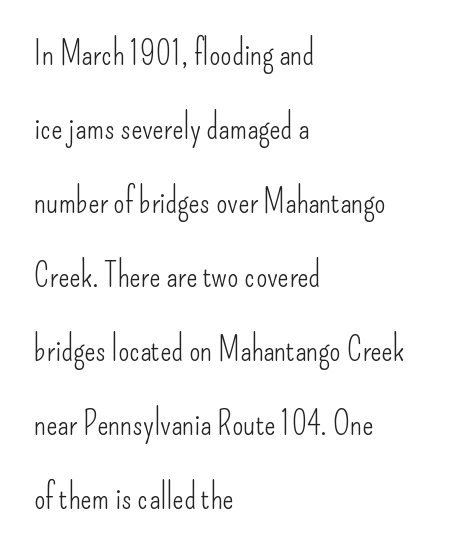
Q: Is the text bold? A: No.
Q: Is the text italic (slanted)? A: No, it is upright.
Q: Is the typeface a serif or a sans-serif typeface? A: Sans-serif.
Q: Is the text underlined? A: No.
Q: How is the paragraph aligned? A: Left-aligned.
Q: Is the spacing between letters normal or unusually wide? A: Normal.
Q: Is the spacing between lines tight, normal or loose? A: Loose.
Q: Width (condensed, normal, or wide)? A: Condensed.
Q: Stroke contrast? A: Low.
Q: x-height? A: Small.
Q: Monospaced? A: No.
